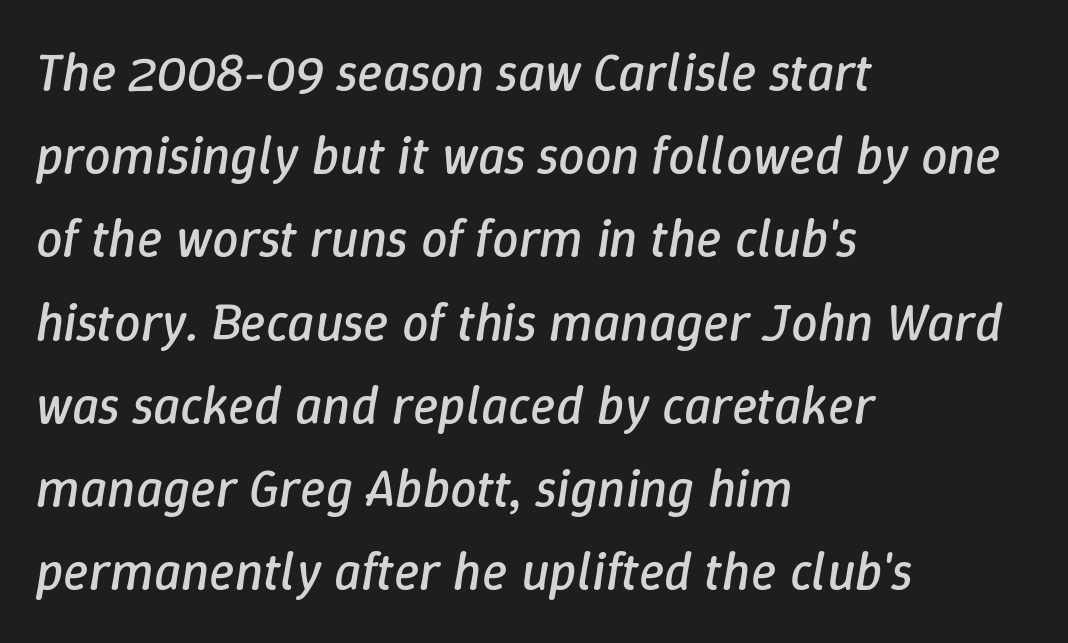
Q: Is the text bold? A: No.
Q: Is the text italic (slanted)? A: Yes, it leans right by about 9 degrees.
Q: Is the text underlined? A: No.
Q: How is the paragraph aligned? A: Left-aligned.
Q: Is the spacing between letters normal or unusually wide? A: Normal.
Q: Is the spacing between lines tight, normal or loose? A: Normal.
Q: Width (condensed, normal, or wide)? A: Normal.
Q: Stroke contrast? A: Low.
Q: x-height? A: Medium.
Q: Monospaced? A: No.
